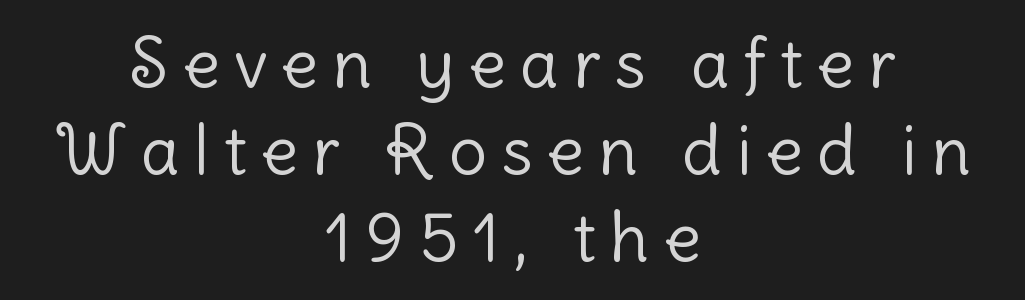
Q: Is the text bold? A: No.
Q: Is the text italic (slanted)? A: No, it is upright.
Q: Is the typeface a serif or a sans-serif typeface? A: Sans-serif.
Q: Is the text underlined? A: No.
Q: How is the paragraph aligned? A: Centered.
Q: Is the spacing between letters normal or unusually wide? A: Unusually wide.
Q: Is the spacing between lines tight, normal or loose? A: Normal.
Q: Width (condensed, normal, or wide)? A: Normal.
Q: Stroke contrast? A: Low.
Q: x-height? A: Medium.
Q: Monospaced? A: No.
